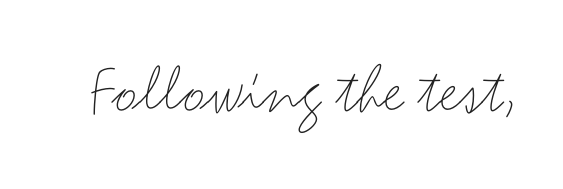
The image shows 71 px thin, wide sans-serif type; set normal letter spacing, not underlined; medium stroke contrast and a small x-height.
